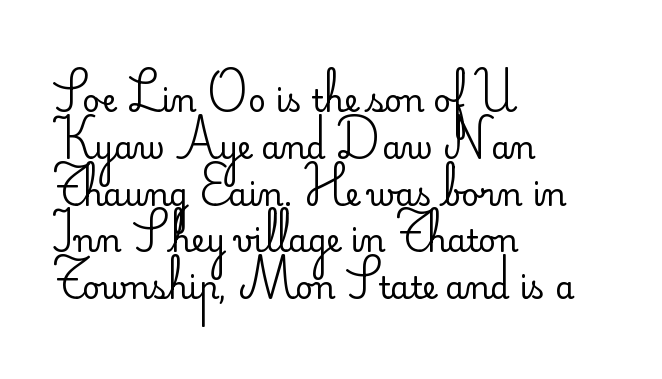
{"serif": "no", "italic": "no", "bold": "no", "weight": "regular", "width": "normal", "stroke_contrast": "low", "x_height": "small", "monospaced": "no", "underline": "no", "align": "left", "line_spacing": "normal", "line_spacing_ratio": 1.51, "letter_spacing": "normal", "letter_spacing_em": 0.0, "glyph_px": 31}
